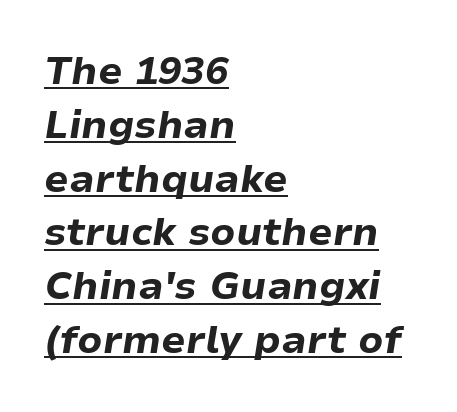
The face used here has a pronounced slope to its letters. Notice how the passage keeps a crisp vertical edge on the left only. The face used here appears with an underline applied. Spacing verdict: proportional, widths tailored to each character. Heavy, bold letterforms. The passage shown has conventional tracking throughout.
